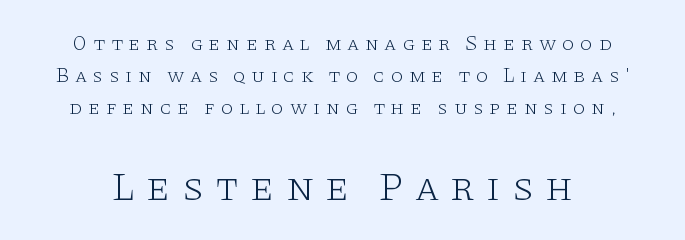
Q: Is the text bold? A: No.
Q: Is the text italic (slanted)? A: No, it is upright.
Q: Is the typeface a serif or a sans-serif typeface? A: Serif.
Q: Is the text underlined? A: No.
Q: Is the spacing between letters normal or unusually wide? A: Unusually wide.
Q: Is the spacing between lines tight, normal or loose? A: Normal.
Q: Which block of text is set in a larger size, the first (top) or the second (bottom)? A: The second (bottom) one.
Q: Width (condensed, normal, or wide)? A: Wide.
Q: Stroke contrast? A: Low.
Q: x-height? A: Large.
Q: Monospaced? A: No.
